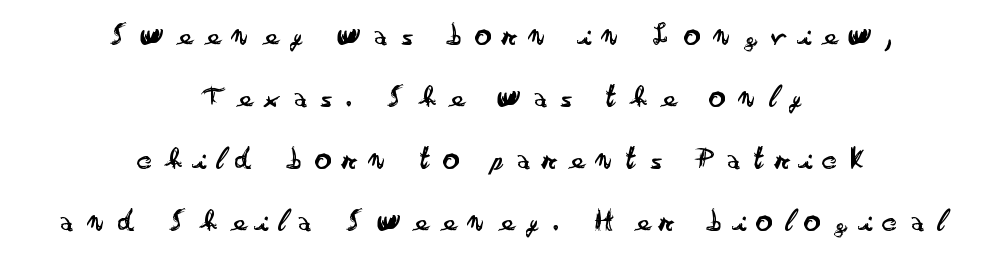
The image shows 33 px regular-weight, wide sans-serif type, upright; set centered, line spacing 1.88x, unusually wide letter spacing (+0.39 em), not underlined; low stroke contrast and a small x-height.
